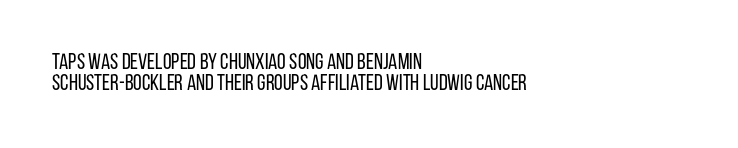
This rendering uses left alignment, leaving the right contour irregular. Nothing unusual about the tracking: characters are spaced as the font intends. Italic? Not at all — the glyphs are vertical. Honestly, there is no underline to notice here at all.
